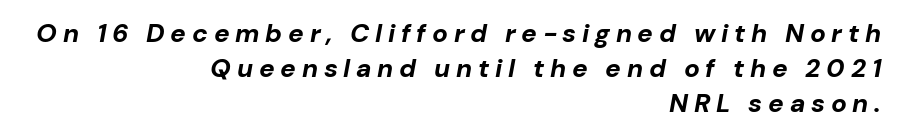
Descender tails drop into unmarked territory. How would I describe the line gaps? Plain and ordinary. Caption: bold face, heavy strokes. Is the type slanted? Yes — the strokes lean at a clear angle.
